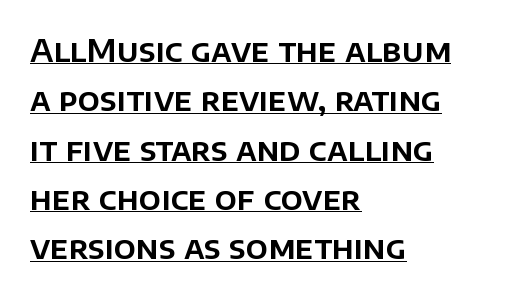
The image shows 31 px sans-serif type, upright; set left-aligned, normal line spacing (1.59x), normal letter spacing, underlined; low stroke contrast and a large x-height.
